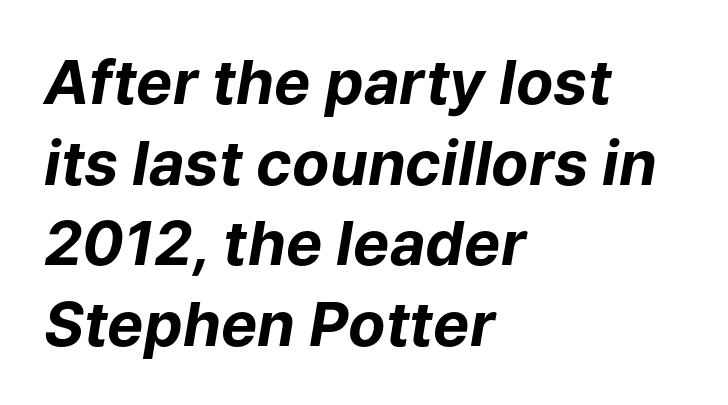
{"italic": "yes", "lean": "right", "slant_degrees": 9, "bold": "yes", "weight": "bold", "width": "normal", "stroke_contrast": "low", "x_height": "medium", "monospaced": "no", "underline": "no", "align": "left", "line_spacing": "normal", "line_spacing_ratio": 1.32, "letter_spacing": "normal", "letter_spacing_em": 0.0, "glyph_px": 61}
